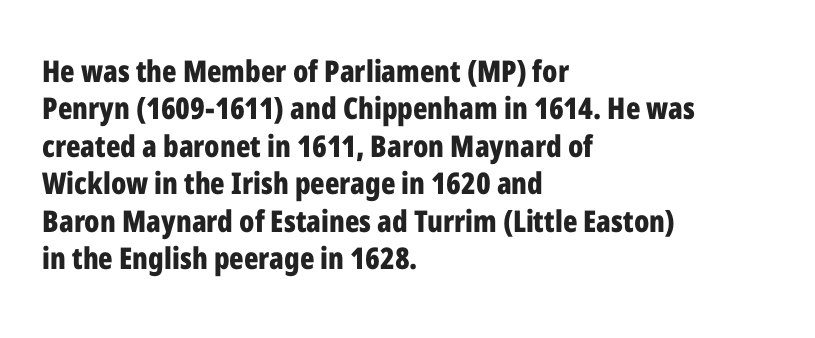
The image shows 30 px bold, condensed sans-serif type, upright; set left-aligned, normal line spacing (1.25x), normal letter spacing, not underlined; low stroke contrast and a medium x-height.
